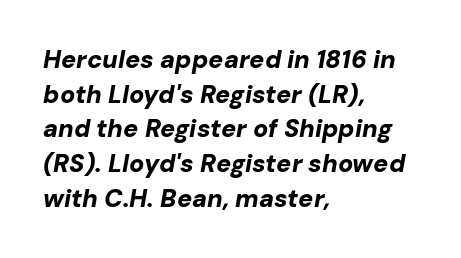
Q: Is the text bold? A: Yes.
Q: Is the text italic (slanted)? A: Yes, it leans right by about 10 degrees.
Q: Is the text underlined? A: No.
Q: How is the paragraph aligned? A: Left-aligned.
Q: Is the spacing between letters normal or unusually wide? A: Normal.
Q: Is the spacing between lines tight, normal or loose? A: Normal.
